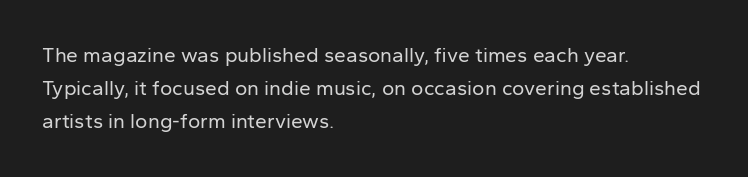
The image shows 21 px text type, upright; set left-aligned, normal line spacing (1.58x), normal letter spacing, not underlined.
